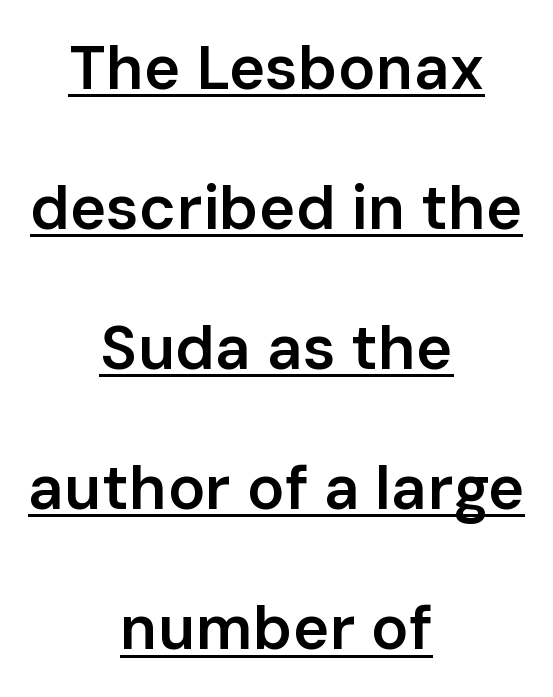
Q: Is the text bold? A: Semi-bold.
Q: Is the text italic (slanted)? A: No, it is upright.
Q: Is the typeface a serif or a sans-serif typeface? A: Sans-serif.
Q: Is the text underlined? A: Yes.
Q: How is the paragraph aligned? A: Centered.
Q: Is the spacing between letters normal or unusually wide? A: Normal.
Q: Is the spacing between lines tight, normal or loose? A: Loose.
Q: Width (condensed, normal, or wide)? A: Normal.
Q: Stroke contrast? A: Low.
Q: x-height? A: Medium.
Q: Monospaced? A: No.
